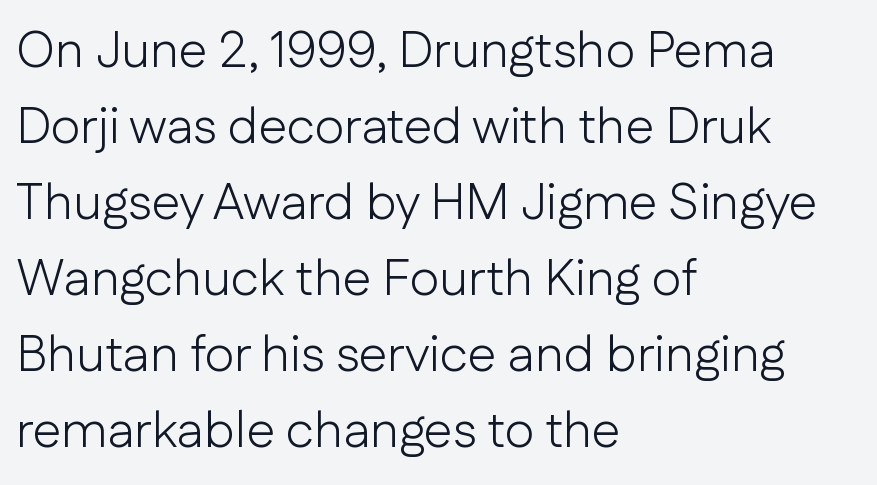
Q: Is the text bold? A: No.
Q: Is the text italic (slanted)? A: No, it is upright.
Q: Is the typeface a serif or a sans-serif typeface? A: Sans-serif.
Q: Is the text underlined? A: No.
Q: How is the paragraph aligned? A: Left-aligned.
Q: Is the spacing between letters normal or unusually wide? A: Normal.
Q: Is the spacing between lines tight, normal or loose? A: Normal.
Q: Width (condensed, normal, or wide)? A: Normal.
Q: Stroke contrast? A: Low.
Q: x-height? A: Medium.
Q: Monospaced? A: No.
